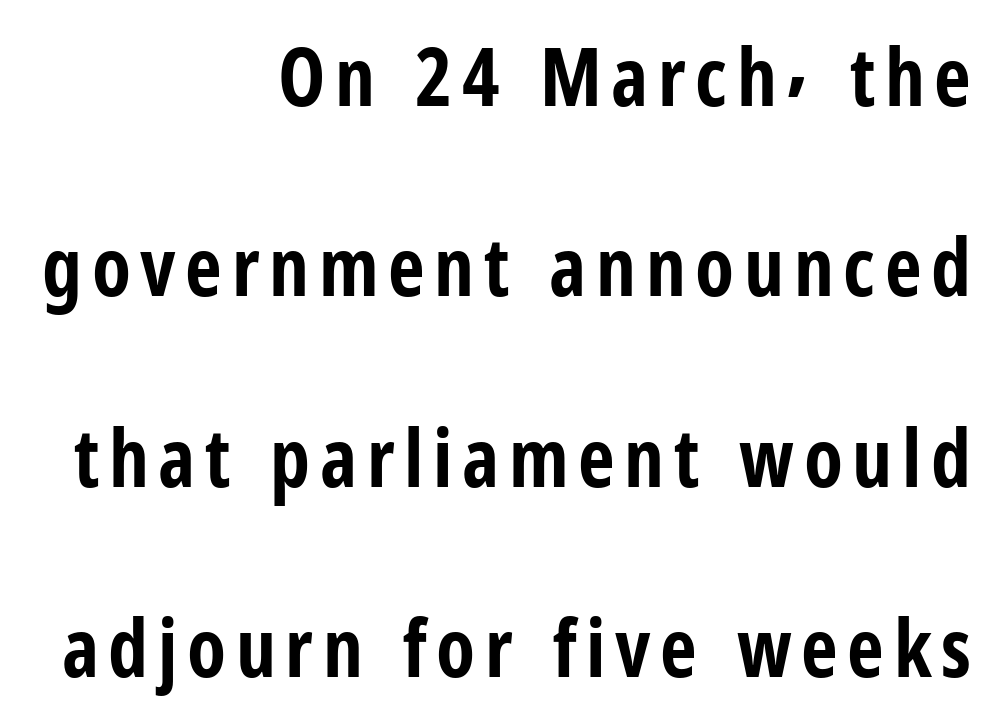
Varying glyph widths throughout — classic text-font behaviour. Decoration check: the copy has no underline. This rendering uses right alignment, leaving the left contour irregular. How heavy is the stroke? Heavy — this is a bold. Loosely led — the rows are spread out. Check where the strokes stop: nothing finishes them off — pure sans.
